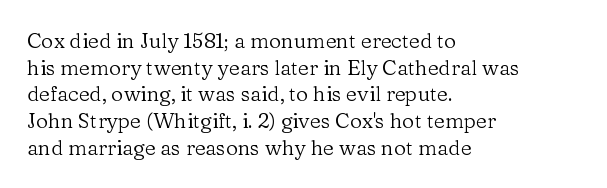
The image shows 21 px text type, upright; set left-aligned, normal line spacing (1.27x), normal letter spacing, not underlined.
